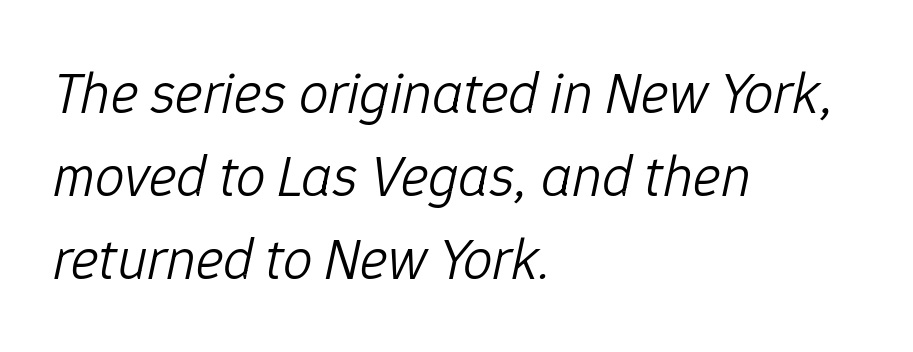
{"italic": "yes", "lean": "right", "slant_degrees": 12, "bold": "no", "weight": "light", "width": "normal", "stroke_contrast": "low", "x_height": "medium", "monospaced": "no", "underline": "no", "align": "left", "line_spacing": "normal", "line_spacing_ratio": 1.41, "letter_spacing": "normal", "letter_spacing_em": 0.0, "glyph_px": 59}
